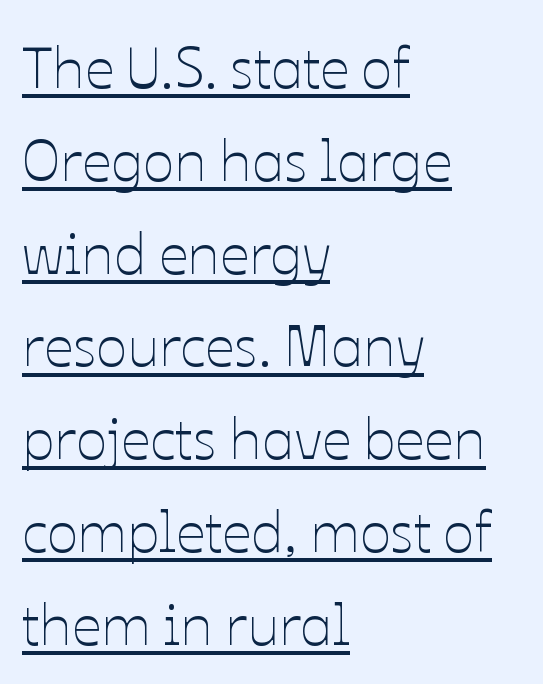
The image shows 58 px thin type, upright; set left-aligned, normal line spacing (1.6x), normal letter spacing, underlined; low stroke contrast and a medium x-height.
